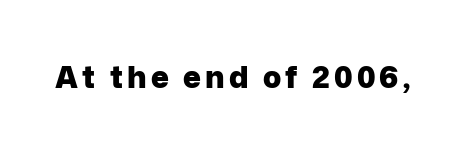
Q: Is the text bold? A: Yes.
Q: Is the text italic (slanted)? A: No, it is upright.
Q: Is the typeface a serif or a sans-serif typeface? A: Sans-serif.
Q: Is the text underlined? A: No.
Q: Width (condensed, normal, or wide)? A: Normal.
Q: Stroke contrast? A: Low.
Q: x-height? A: Medium.
Q: Monospaced? A: No.
